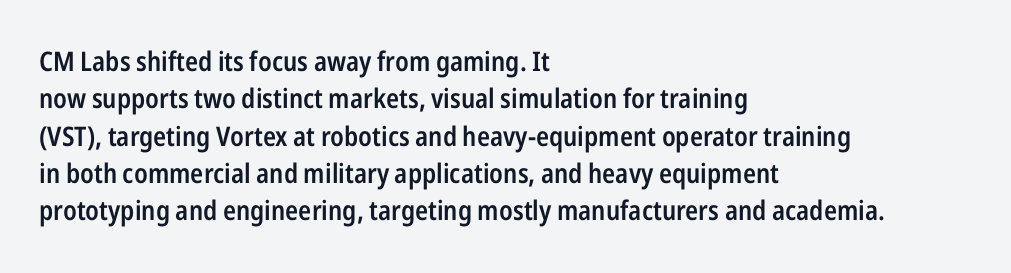
Q: Is the text bold? A: Semi-bold.
Q: Is the text italic (slanted)? A: No, it is upright.
Q: Is the text underlined? A: No.
Q: How is the paragraph aligned? A: Left-aligned.
Q: Is the spacing between letters normal or unusually wide? A: Normal.
Q: Is the spacing between lines tight, normal or loose? A: Normal.
